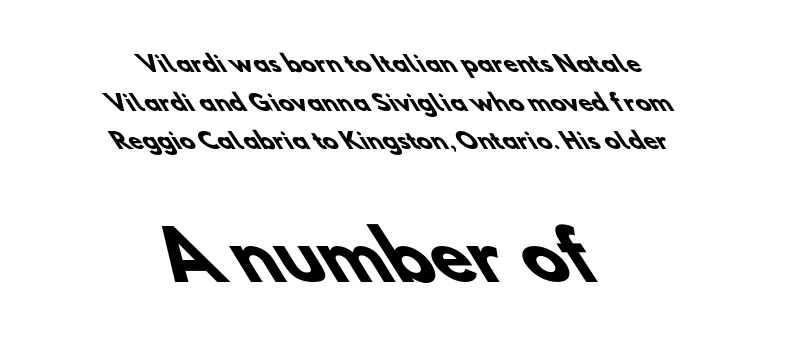
{"serif": "no", "bold": "yes", "weight": "heavy", "width": "normal", "stroke_contrast": "low", "x_height": "small", "monospaced": "no", "underline": "no", "align": "center", "line_spacing_ratio": 1.76, "letter_spacing": "normal", "letter_spacing_em": 0.0, "larger_block": "second", "size_ratio": 3.0, "glyph_px": 66}
